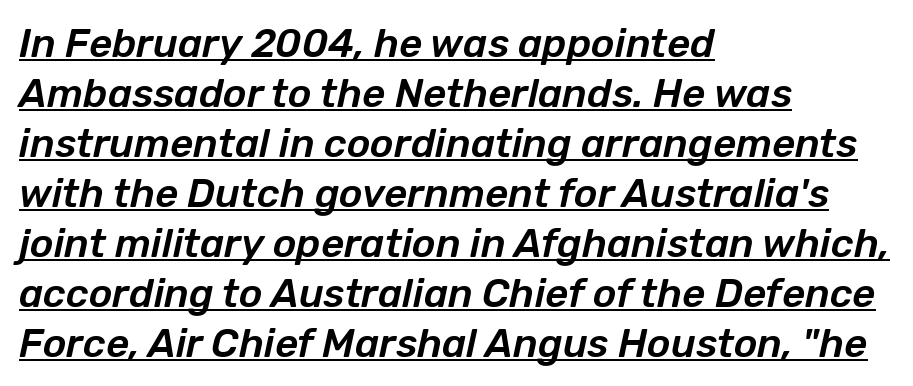
The image shows 40 px text type, italic (leaning right); set left-aligned, normal line spacing (1.25x), normal letter spacing, underlined; low stroke contrast and a medium x-height.
